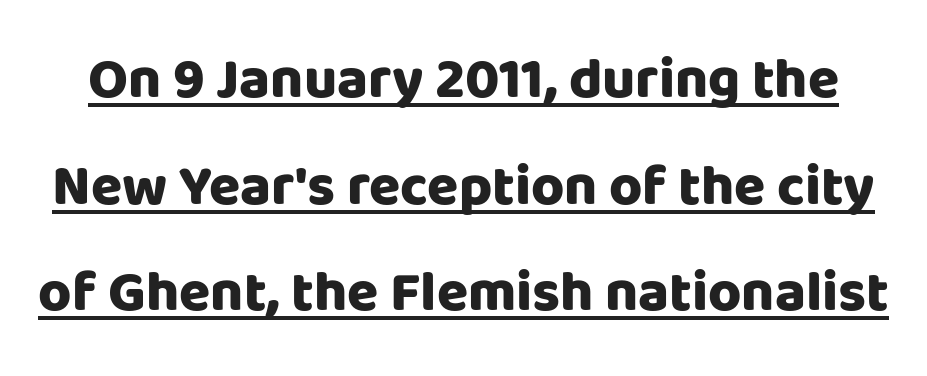
Q: Is the text bold? A: Yes.
Q: Is the text italic (slanted)? A: No, it is upright.
Q: Is the typeface a serif or a sans-serif typeface? A: Sans-serif.
Q: Is the text underlined? A: Yes.
Q: Is the spacing between letters normal or unusually wide? A: Normal.
Q: Width (condensed, normal, or wide)? A: Normal.
Q: Stroke contrast? A: Low.
Q: x-height? A: Large.
Q: Monospaced? A: No.
